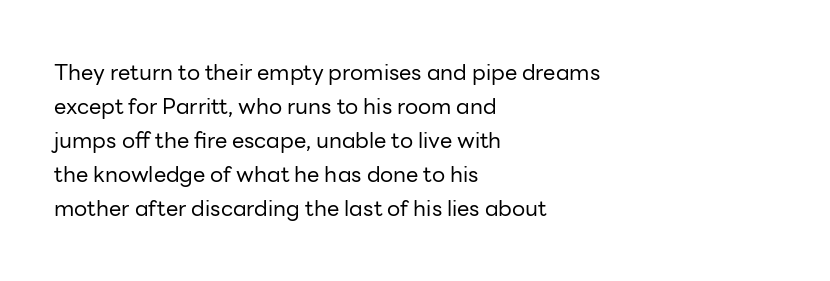
{"italic": "no", "bold": "no", "underline": "no", "align": "left", "line_spacing": "normal", "line_spacing_ratio": 1.55, "letter_spacing": "normal", "letter_spacing_em": 0.0, "glyph_px": 22}
